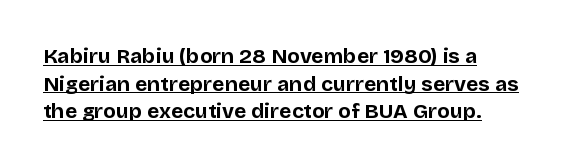
The image shows 21 px bold type, upright; set left-aligned, normal line spacing (1.31x), normal letter spacing, underlined.
